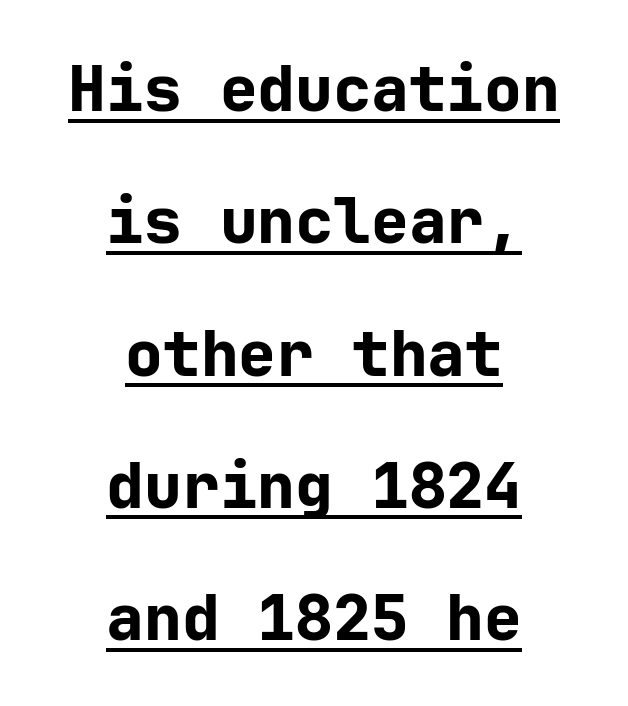
{"serif": "no", "italic": "no", "bold": "yes", "weight": "bold", "width": "normal", "stroke_contrast": "low", "x_height": "medium", "underline": "yes", "align": "center", "line_spacing": "loose", "line_spacing_ratio": 2.1, "letter_spacing": "normal", "letter_spacing_em": 0.0, "glyph_px": 63}
